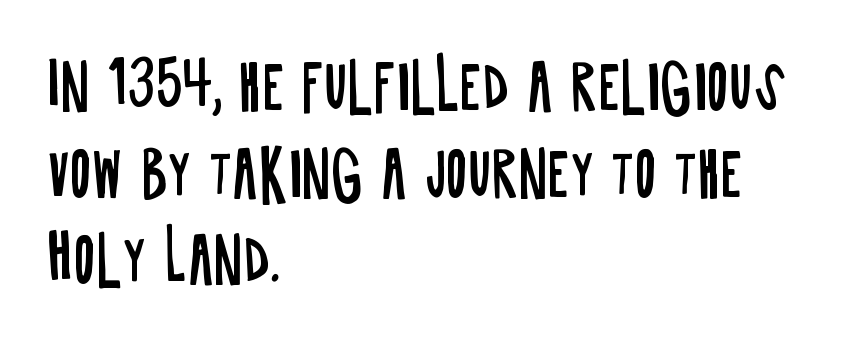
{"serif": "no", "italic": "no", "bold": "no", "weight": "regular", "width": "condensed", "stroke_contrast": "low", "x_height": "large", "monospaced": "no", "underline": "no", "align": "left", "line_spacing": "normal", "line_spacing_ratio": 1.47, "letter_spacing": "normal", "letter_spacing_em": 0.0, "glyph_px": 59}
